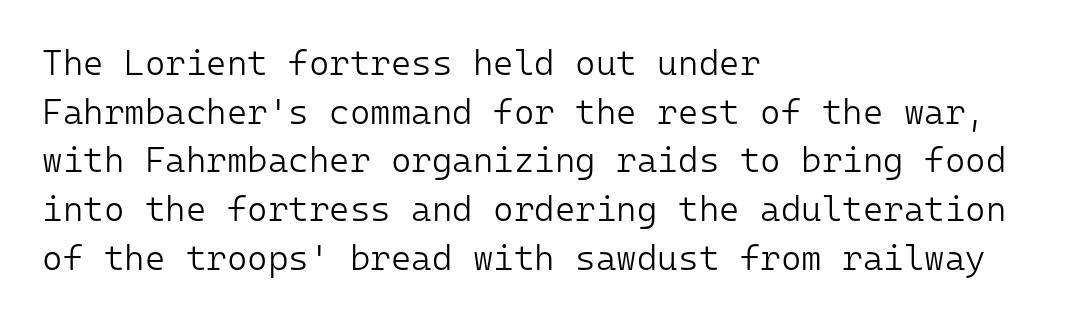
Q: Is the text bold? A: No.
Q: Is the text italic (slanted)? A: No, it is upright.
Q: Is the typeface a serif or a sans-serif typeface? A: Sans-serif.
Q: Is the text underlined? A: No.
Q: How is the paragraph aligned? A: Left-aligned.
Q: Is the spacing between letters normal or unusually wide? A: Normal.
Q: Is the spacing between lines tight, normal or loose? A: Normal.
Q: Width (condensed, normal, or wide)? A: Normal.
Q: Stroke contrast? A: Low.
Q: x-height? A: Medium.
Q: Monospaced? A: Yes.
